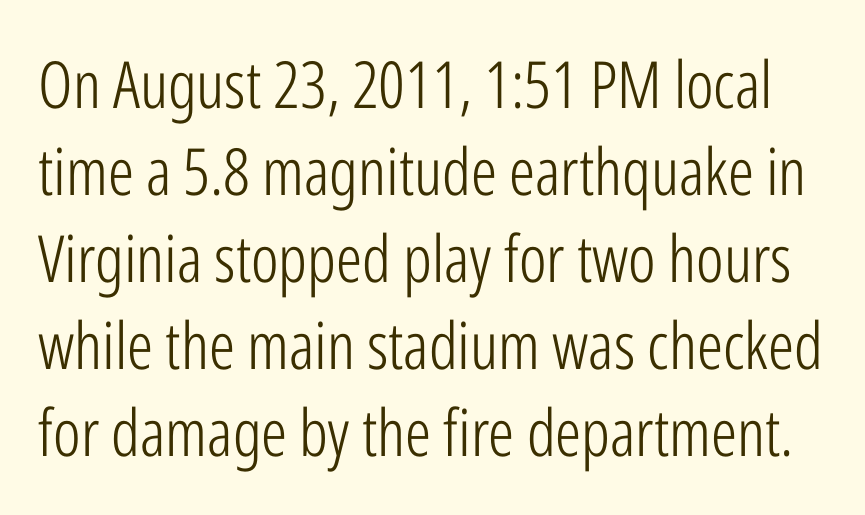
The text was rendered using a sans face with plain stroke endings. Rule under the text: the space is simply empty. How are the letters spaced? Ordinarily, with no added tracking. On a weight scale, this lands at 450 or below. Compared with typical paragraphs, the rows here are spaced about the same. Rendered with straight, roman letterforms.
